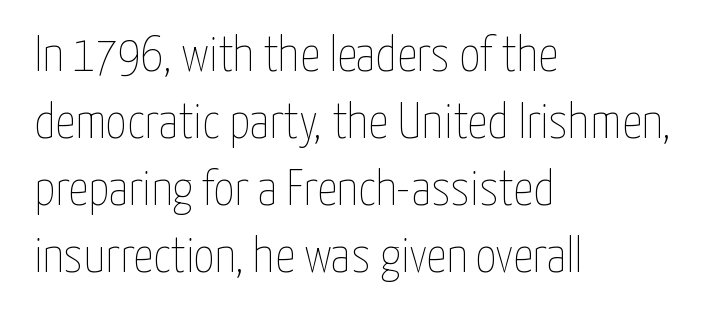
Default kerning and tracking; the words read as compact shapes. Each letter keeps its own natural width here, so spacing adapts to shape. The baseline area is clear. Weight class: somewhere from thin through regular.
